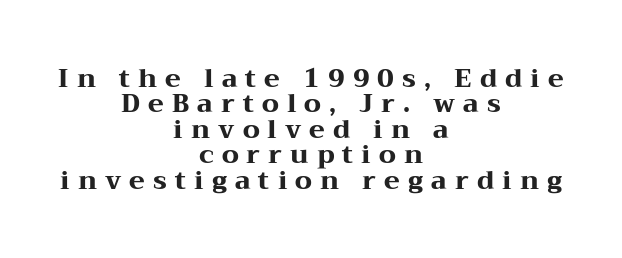
{"italic": "no", "bold": "yes", "underline": "no", "align": "center", "line_spacing": "tight", "line_spacing_ratio": 0.98, "letter_spacing": "wide", "letter_spacing_em": 0.31, "glyph_px": 26}
